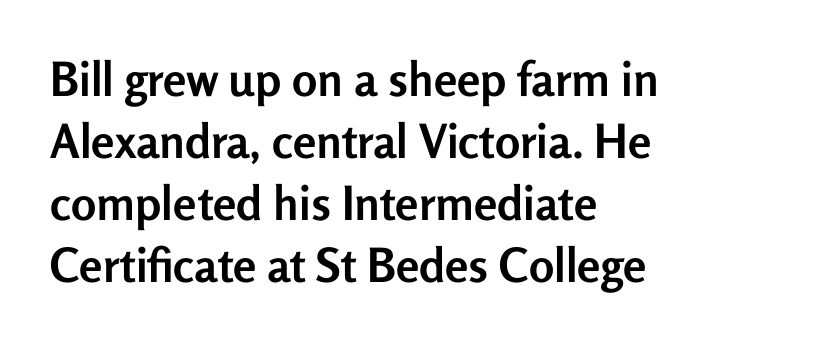
{"serif": "no", "italic": "no", "bold": "yes", "weight": "semibold", "width": "normal", "stroke_contrast": "low", "x_height": "medium", "monospaced": "no", "underline": "no", "align": "left", "line_spacing": "normal", "line_spacing_ratio": 1.32, "letter_spacing": "normal", "letter_spacing_em": 0.0, "glyph_px": 47}
